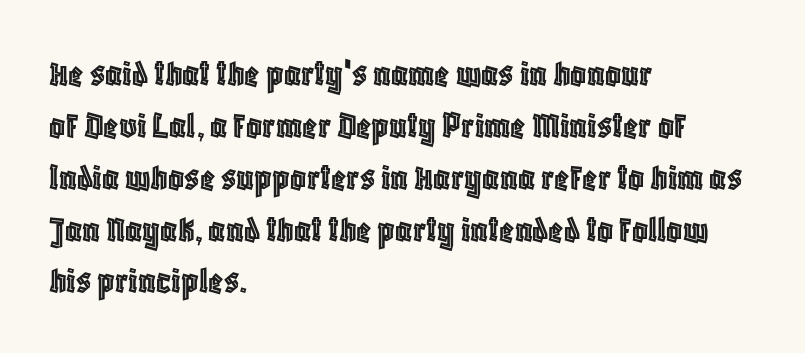
The image shows 39 px condensed type, upright; set left-aligned, normal line spacing (1.33x), normal letter spacing, not underlined; a large x-height.
